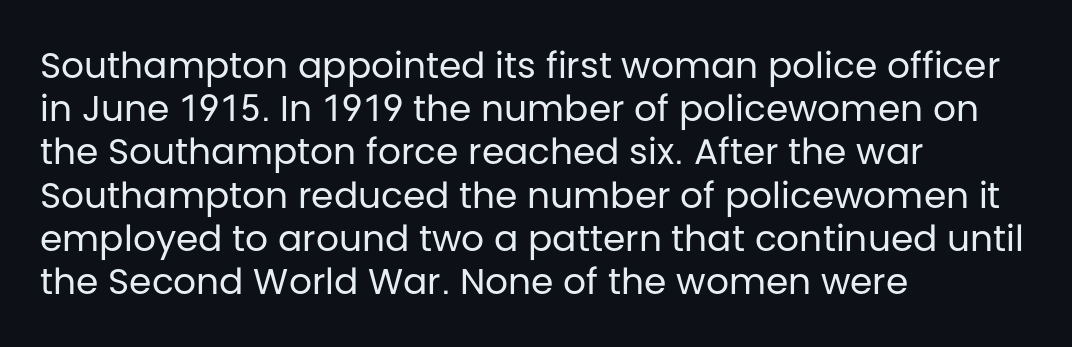
Q: Is the text bold? A: No.
Q: Is the text italic (slanted)? A: No, it is upright.
Q: Is the typeface a serif or a sans-serif typeface? A: Sans-serif.
Q: Is the text underlined? A: No.
Q: How is the paragraph aligned? A: Left-aligned.
Q: Is the spacing between letters normal or unusually wide? A: Normal.
Q: Width (condensed, normal, or wide)? A: Normal.
Q: Stroke contrast? A: Low.
Q: x-height? A: Large.
Q: Monospaced? A: No.
